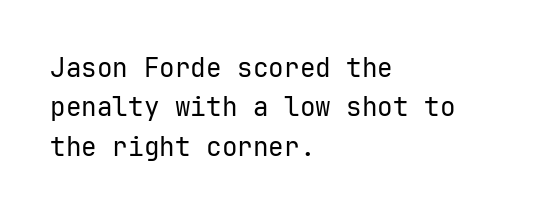
The image shows 26 px text type, upright; set left-aligned, normal line spacing (1.51x), normal letter spacing, not underlined.
